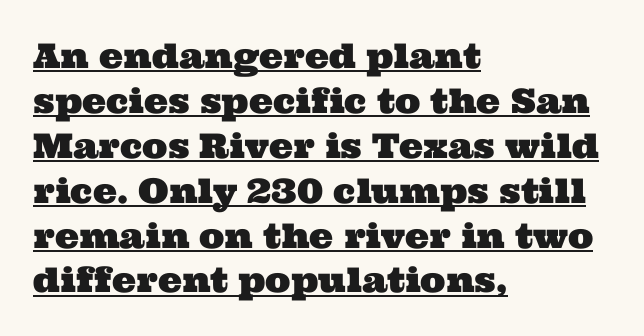
The image shows 34 px wide serif type; set left-aligned, normal line spacing (1.32x), normal letter spacing, underlined; medium stroke contrast and a medium x-height.
